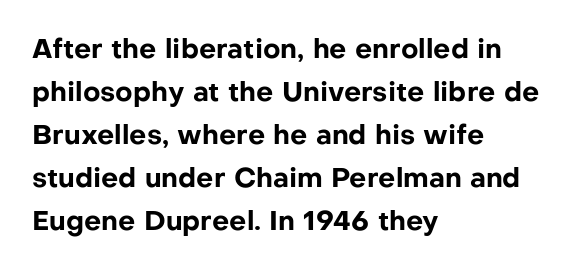
The image shows 27 px bold type, upright; set left-aligned, normal line spacing (1.59x), normal letter spacing, not underlined.
